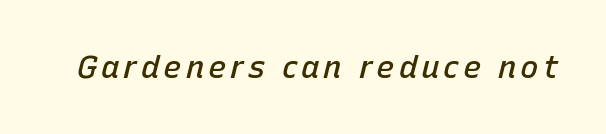
Q: Is the text bold? A: Semi-bold.
Q: Is the text italic (slanted)? A: Yes, it leans right by about 15 degrees.
Q: Is the text underlined? A: No.
Q: Width (condensed, normal, or wide)? A: Normal.
Q: Stroke contrast? A: Low.
Q: x-height? A: Medium.
Q: Monospaced? A: No.
